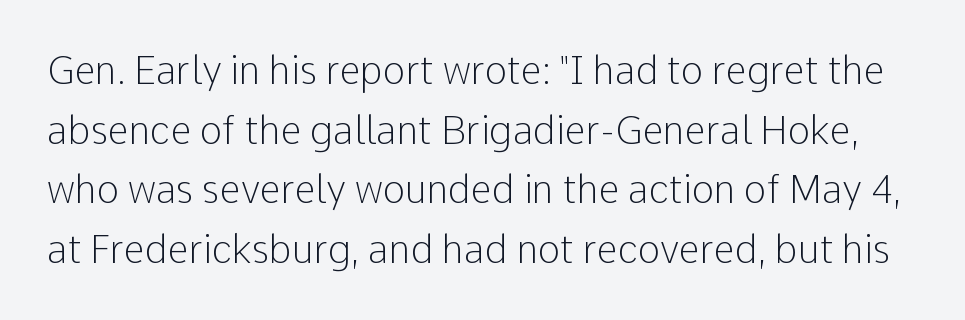
The typesetting does not lean heavy: it is not bold. Caption: standard tracking, unaltered. A typesetter would call this proportional, since set widths differ per character. You can tell from the bare stems that sans-serif type was used. Vertical strokes here are truly vertical. The strip under each line holds only bare page.
